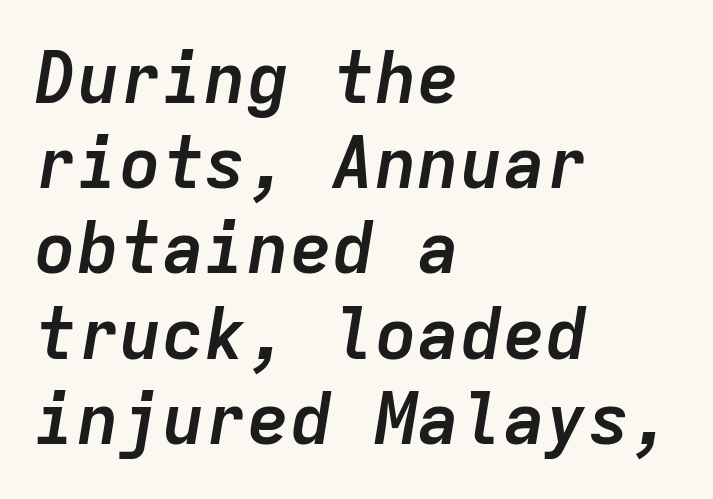
Q: Is the text bold? A: Yes.
Q: Is the text italic (slanted)? A: Yes, it leans right by about 9 degrees.
Q: Is the text underlined? A: No.
Q: How is the paragraph aligned? A: Left-aligned.
Q: Is the spacing between letters normal or unusually wide? A: Normal.
Q: Width (condensed, normal, or wide)? A: Normal.
Q: Stroke contrast? A: Low.
Q: x-height? A: Medium.
Q: Monospaced? A: Yes.
